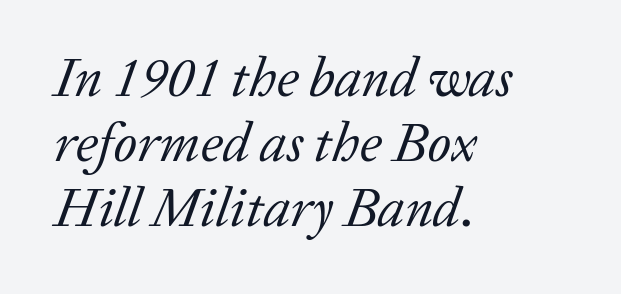
Is the letter spacing exaggerated? No — it looks like the ordinary default. The glyphs in this specimen are seriffed. A typesetter would call this proportional, since set widths differ per character. This is oblique type, the kind used for emphasis or titles. Nobody drew a line under any word here.
